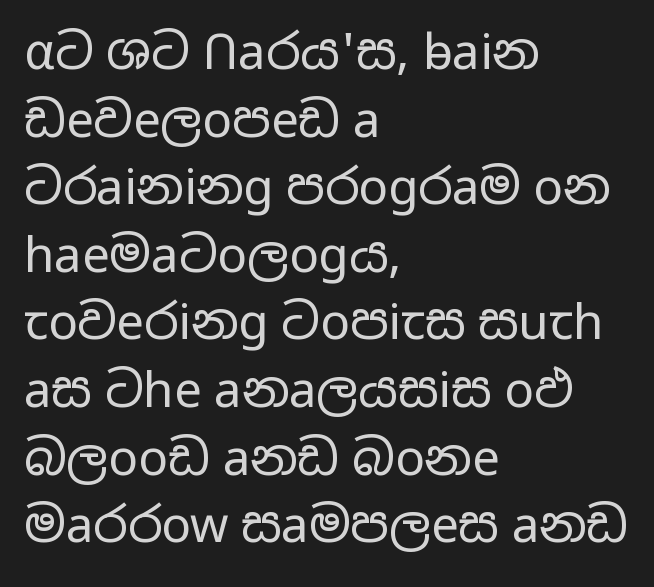
Summary of vertical rhythm: regular, with standard interline spacing. Descenders hang freely into open space. Tall strokes in this sample are plumb rather than angled. The rendering uses natural spacing where letterforms have individual widths.
